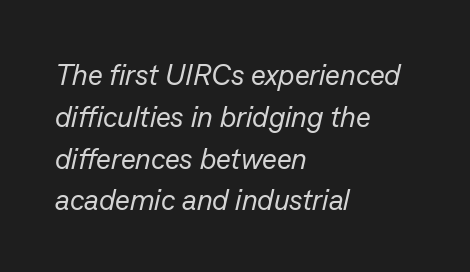
Q: Is the text bold? A: No.
Q: Is the text italic (slanted)? A: Yes, it leans right by about 13 degrees.
Q: Is the text underlined? A: No.
Q: How is the paragraph aligned? A: Left-aligned.
Q: Is the spacing between letters normal or unusually wide? A: Normal.
Q: Is the spacing between lines tight, normal or loose? A: Normal.
Q: Width (condensed, normal, or wide)? A: Normal.
Q: Stroke contrast? A: Low.
Q: x-height? A: Medium.
Q: Monospaced? A: No.
